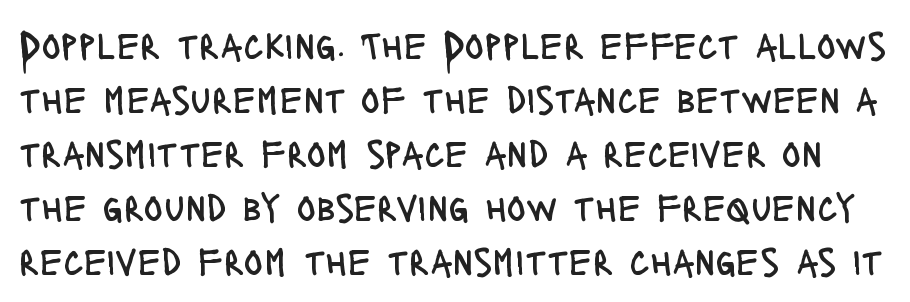
Q: Is the text bold? A: No.
Q: Is the text italic (slanted)? A: No, it is upright.
Q: Is the typeface a serif or a sans-serif typeface? A: Sans-serif.
Q: Is the text underlined? A: No.
Q: Is the spacing between letters normal or unusually wide? A: Normal.
Q: Is the spacing between lines tight, normal or loose? A: Normal.
Q: Width (condensed, normal, or wide)? A: Condensed.
Q: Stroke contrast? A: Low.
Q: x-height? A: Large.
Q: Monospaced? A: No.
